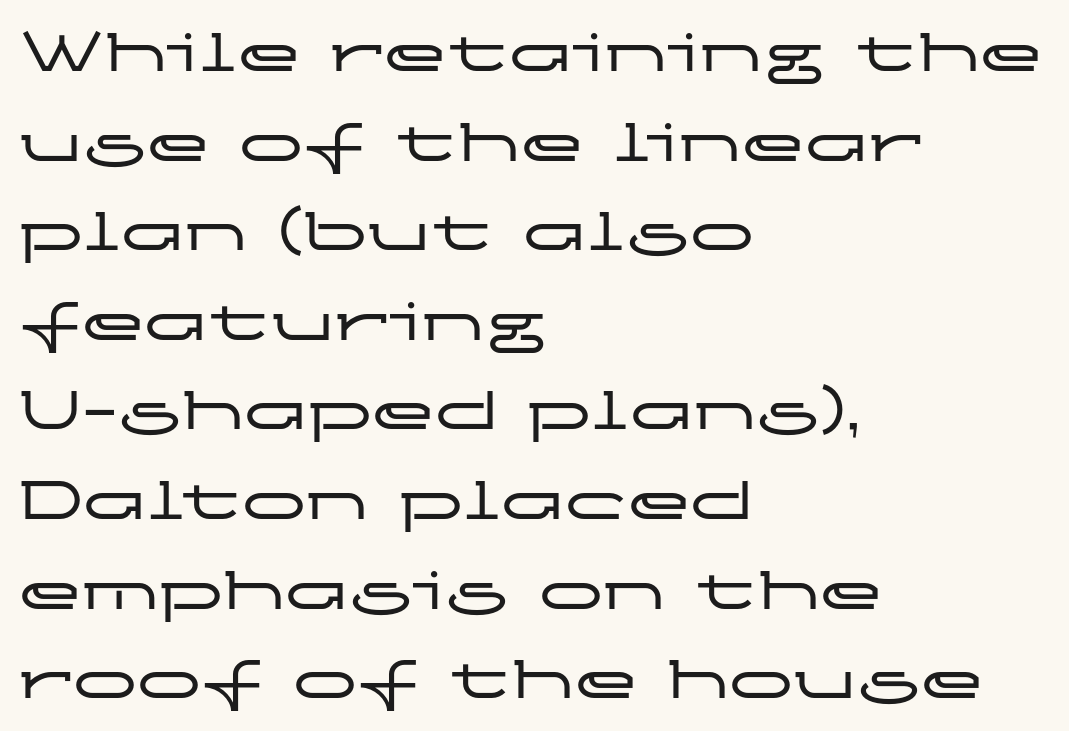
Q: Is the text italic (slanted)? A: No, it is upright.
Q: Is the typeface a serif or a sans-serif typeface? A: Sans-serif.
Q: Is the text underlined? A: No.
Q: How is the paragraph aligned? A: Left-aligned.
Q: Is the spacing between letters normal or unusually wide? A: Normal.
Q: Is the spacing between lines tight, normal or loose? A: Normal.
Q: Width (condensed, normal, or wide)? A: Wide.
Q: Stroke contrast? A: Low.
Q: x-height? A: Medium.
Q: Monospaced? A: No.
